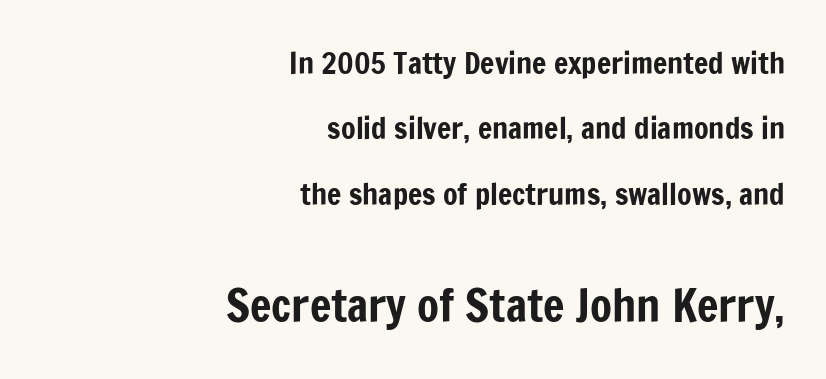
The image shows 45 px condensed sans-serif type, upright; set right-aligned, loose line spacing (2.18x), normal letter spacing, not underlined; the second (bottom) block is 1.5x larger; low stroke contrast and a medium x-height.
